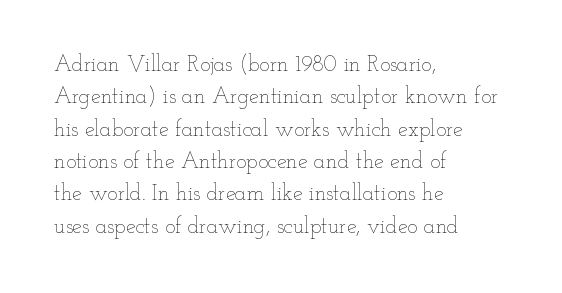
{"italic": "no", "bold": "no", "underline": "no", "align": "left", "line_spacing": "normal", "line_spacing_ratio": 1.47, "letter_spacing": "normal", "letter_spacing_em": 0.0, "glyph_px": 22}
